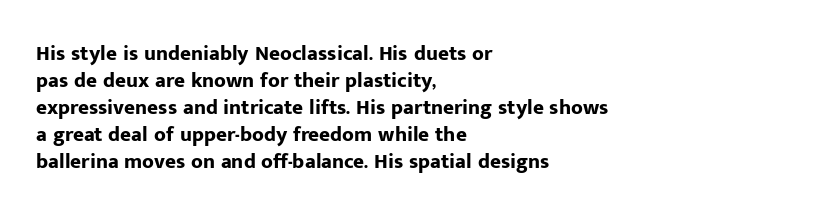
The image shows 21 px bold type, upright; set left-aligned, normal line spacing (1.28x), normal letter spacing, not underlined.
